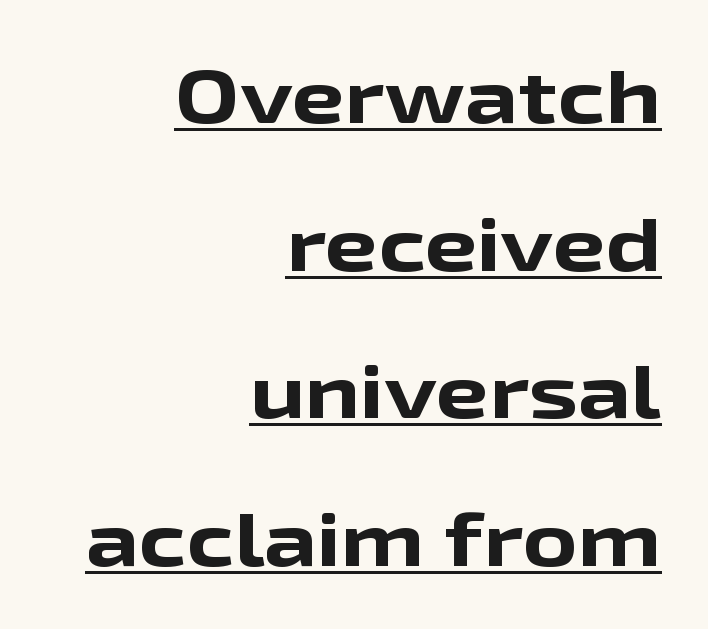
Q: Is the text bold? A: Yes.
Q: Is the text italic (slanted)? A: No, it is upright.
Q: Is the typeface a serif or a sans-serif typeface? A: Sans-serif.
Q: Is the text underlined? A: Yes.
Q: How is the paragraph aligned? A: Right-aligned.
Q: Is the spacing between letters normal or unusually wide? A: Normal.
Q: Is the spacing between lines tight, normal or loose? A: Loose.
Q: Width (condensed, normal, or wide)? A: Wide.
Q: Stroke contrast? A: Low.
Q: x-height? A: Medium.
Q: Monospaced? A: No.
